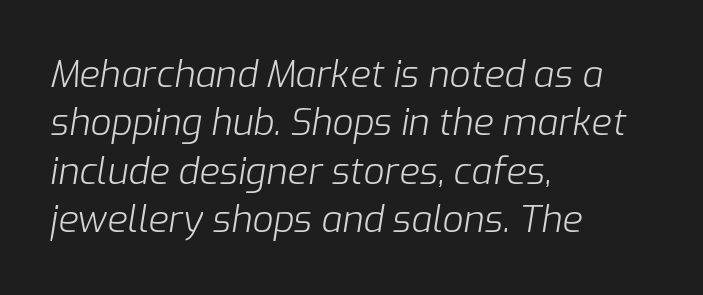
The image shows 37 px light type, italic (leaning right); set left-aligned, normal line spacing (1.31x), normal letter spacing, not underlined; low stroke contrast and a medium x-height.
